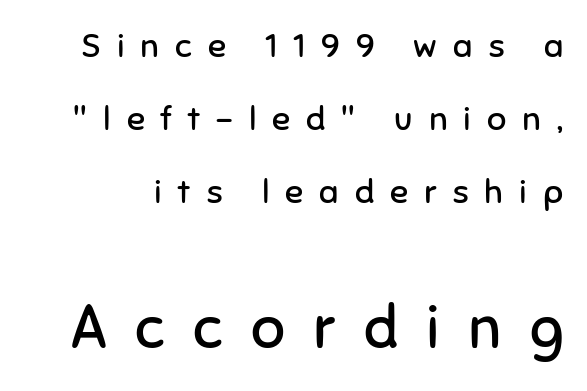
Q: Is the text bold? A: No.
Q: Is the text italic (slanted)? A: No, it is upright.
Q: Is the typeface a serif or a sans-serif typeface? A: Sans-serif.
Q: Is the text underlined? A: No.
Q: Is the spacing between letters normal or unusually wide? A: Unusually wide.
Q: Is the spacing between lines tight, normal or loose? A: Loose.
Q: Which block of text is set in a larger size, the first (top) or the second (bottom)? A: The second (bottom) one.
Q: Width (condensed, normal, or wide)? A: Normal.
Q: Stroke contrast? A: Low.
Q: x-height? A: Medium.
Q: Monospaced? A: No.
